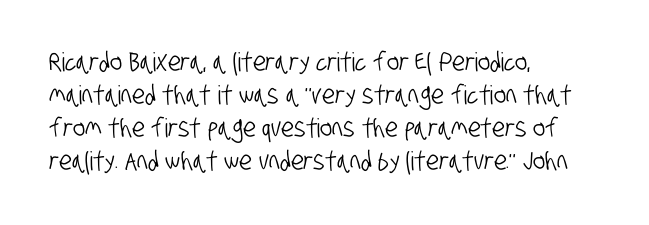
{"underline": "no", "align": "left", "line_spacing": "normal", "line_spacing_ratio": 1.27, "letter_spacing": "normal", "letter_spacing_em": 0.0, "glyph_px": 26}
